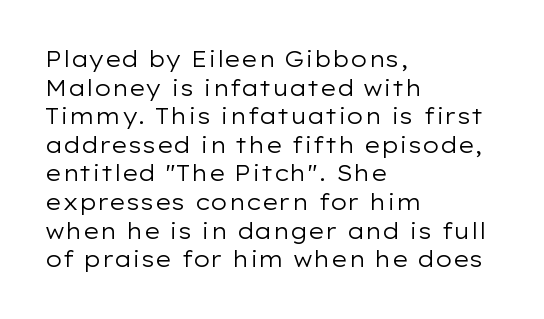
{"italic": "no", "bold": "no", "underline": "no", "align": "left", "line_spacing": "normal", "line_spacing_ratio": 1.3, "letter_spacing": "normal", "letter_spacing_em": 0.0, "glyph_px": 22}
